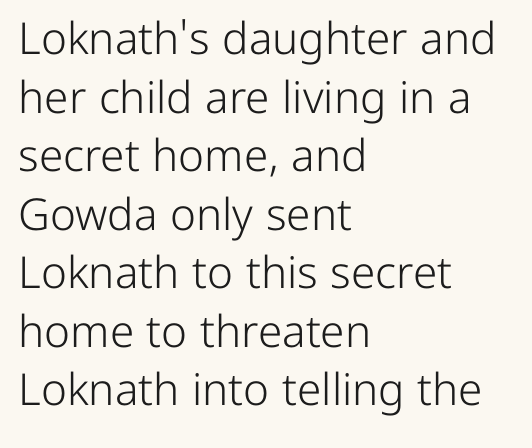
{"serif": "no", "italic": "no", "bold": "no", "weight": "light", "width": "normal", "stroke_contrast": "low", "x_height": "medium", "monospaced": "no", "underline": "no", "align": "left", "line_spacing": "normal", "line_spacing_ratio": 1.33, "letter_spacing": "normal", "letter_spacing_em": 0.0, "glyph_px": 44}
